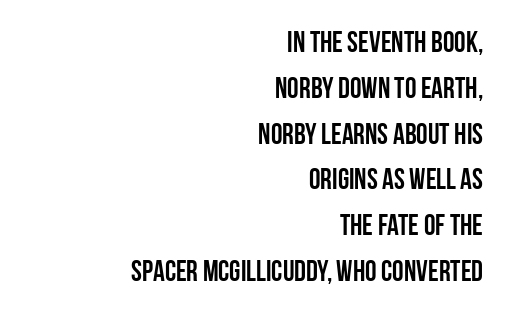
Q: Is the text bold? A: Yes.
Q: Is the text italic (slanted)? A: No, it is upright.
Q: Is the typeface a serif or a sans-serif typeface? A: Sans-serif.
Q: Is the text underlined? A: No.
Q: How is the paragraph aligned? A: Right-aligned.
Q: Is the spacing between letters normal or unusually wide? A: Normal.
Q: Is the spacing between lines tight, normal or loose? A: Normal.
Q: Width (condensed, normal, or wide)? A: Condensed.
Q: Stroke contrast? A: Low.
Q: x-height? A: Large.
Q: Monospaced? A: No.
